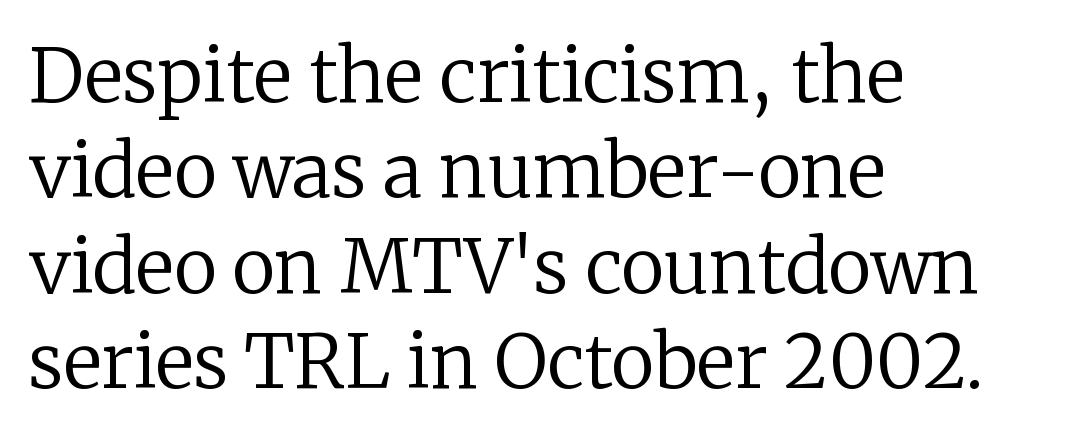
{"serif": "yes", "italic": "no", "bold": "no", "weight": "regular", "width": "normal", "stroke_contrast": "low", "x_height": "medium", "monospaced": "no", "underline": "no", "align": "left", "line_spacing": "normal", "line_spacing_ratio": 1.29, "letter_spacing": "normal", "letter_spacing_em": 0.0, "glyph_px": 74}
